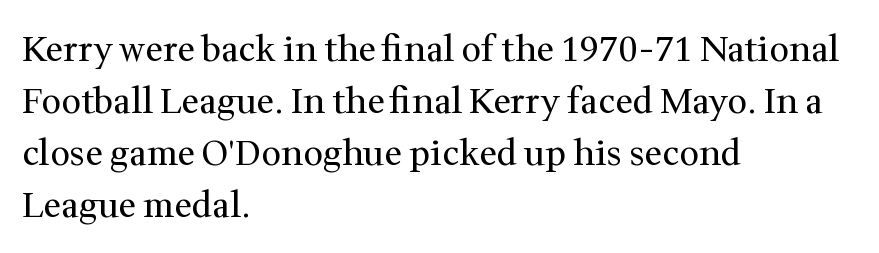
Notice how the passage keeps a crisp vertical edge on the left only. The cut favours lightness, reaching ordinary text weight at its darkest. A bare baseline throughout the passage. The passage shown is typed in a proportional face where columns would drift. Stroke terminals: seriffed.
